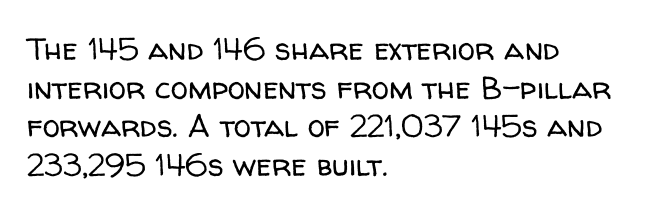
The image shows 31 px regular-weight sans-serif type, upright; set left-aligned, normal line spacing (1.25x), normal letter spacing, not underlined; low stroke contrast and a medium x-height.
